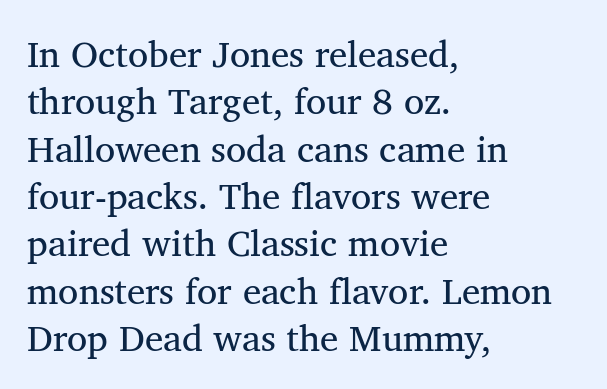
Q: Is the text bold? A: No.
Q: Is the text italic (slanted)? A: No, it is upright.
Q: Is the typeface a serif or a sans-serif typeface? A: Serif.
Q: Is the text underlined? A: No.
Q: How is the paragraph aligned? A: Left-aligned.
Q: Is the spacing between letters normal or unusually wide? A: Normal.
Q: Is the spacing between lines tight, normal or loose? A: Normal.
Q: Width (condensed, normal, or wide)? A: Normal.
Q: Stroke contrast? A: Medium.
Q: x-height? A: Medium.
Q: Monospaced? A: No.
